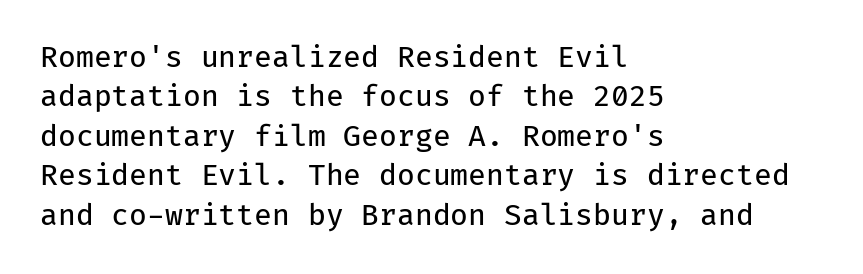
Q: Is the text bold? A: No.
Q: Is the text italic (slanted)? A: No, it is upright.
Q: Is the typeface a serif or a sans-serif typeface? A: Sans-serif.
Q: Is the text underlined? A: No.
Q: How is the paragraph aligned? A: Left-aligned.
Q: Is the spacing between letters normal or unusually wide? A: Normal.
Q: Is the spacing between lines tight, normal or loose? A: Normal.
Q: Width (condensed, normal, or wide)? A: Normal.
Q: Stroke contrast? A: Low.
Q: x-height? A: Medium.
Q: Monospaced? A: Yes.
